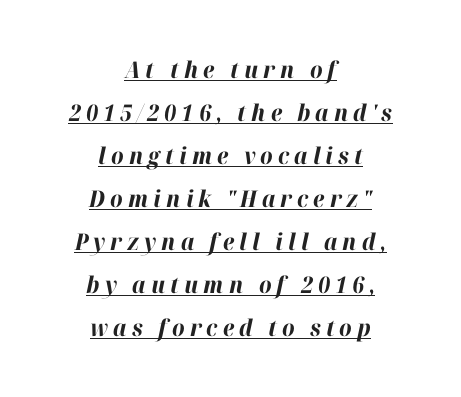
The image shows 23 px bold type, italic (leaning right); set centered, line spacing 1.87x, unusually wide letter spacing (+0.22 em), underlined.
